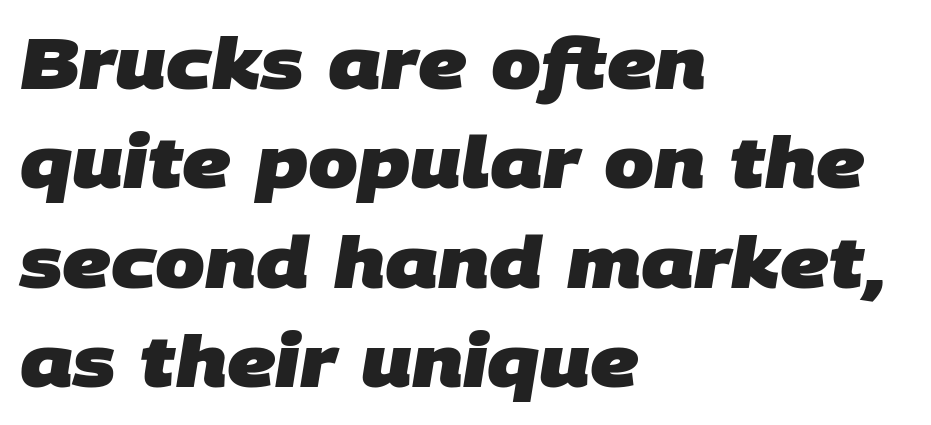
{"serif": "no", "bold": "yes", "weight": "heavy", "width": "normal", "stroke_contrast": "low", "x_height": "large", "monospaced": "no", "underline": "no", "align": "left", "line_spacing": "normal", "line_spacing_ratio": 1.4, "letter_spacing": "normal", "letter_spacing_em": 0.0, "glyph_px": 71}
